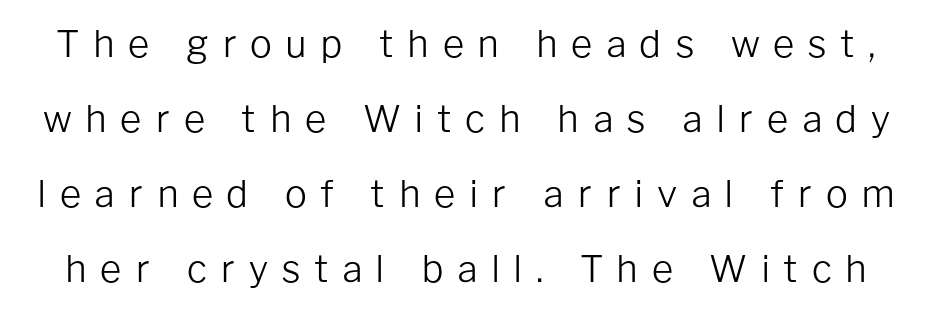
This is roman type, the default non-slanted kind. Caption: face not bold, strokes unweighted. Interline gaps are noticeably wide in this sample. The letters advance in unequal steps, a hallmark of proportional type.
